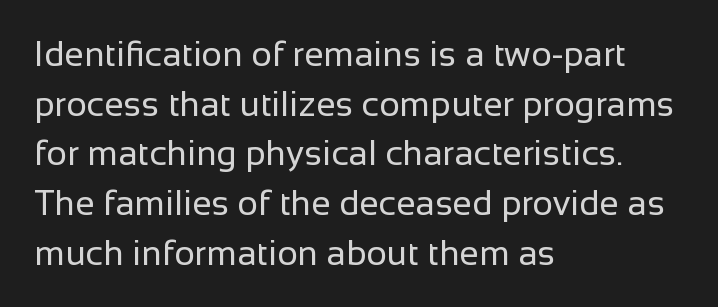
The image shows 35 px regular-weight sans-serif type, upright; set left-aligned, normal line spacing (1.42x), normal letter spacing, not underlined; low stroke contrast and a medium x-height.
